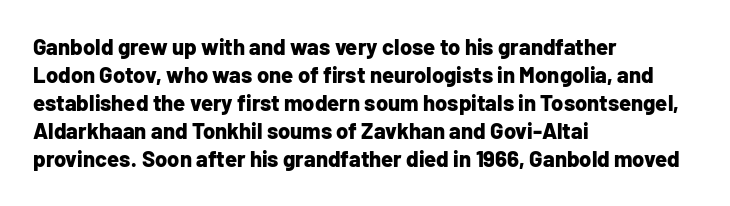
Q: Is the text bold? A: Yes.
Q: Is the text italic (slanted)? A: No, it is upright.
Q: Is the text underlined? A: No.
Q: How is the paragraph aligned? A: Left-aligned.
Q: Is the spacing between letters normal or unusually wide? A: Normal.
Q: Is the spacing between lines tight, normal or loose? A: Normal.
